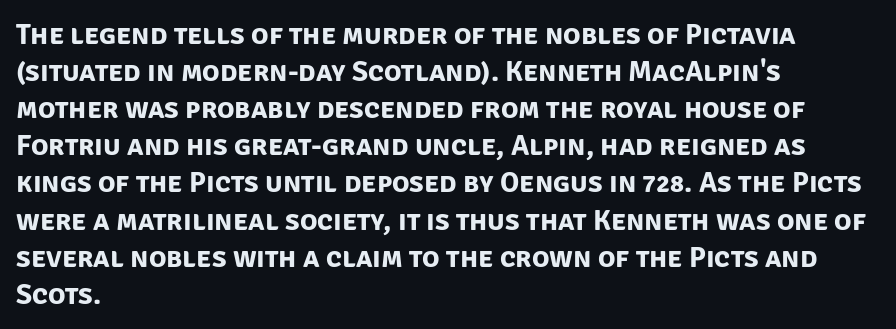
Type style note: lacks serifs. I'd describe the lettering as bold — thick and assertive. Normally led — the rows are evenly, conventionally spaced. You could call the tracking neutral — neither tight nor loose.
